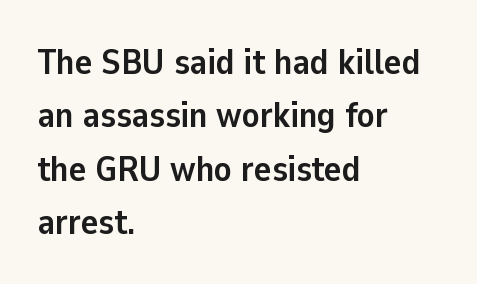
The image shows 36 px semibold sans-serif type, upright; set left-aligned, normal line spacing (1.48x), normal letter spacing, not underlined; low stroke contrast and a medium x-height.
